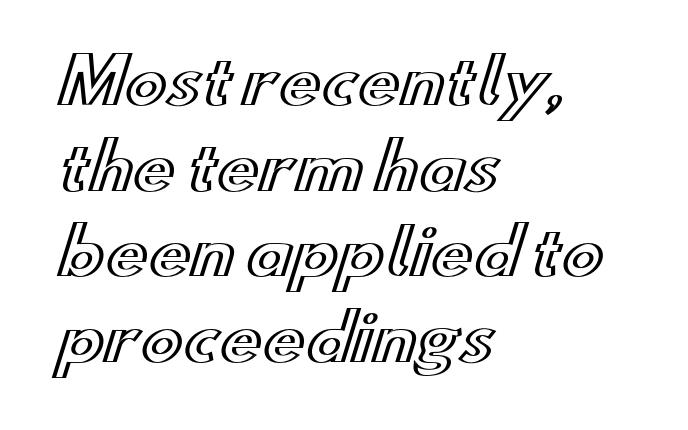
The image shows 63 px wide type; set left-aligned, normal line spacing (1.36x), normal letter spacing, not underlined; a small x-height.
